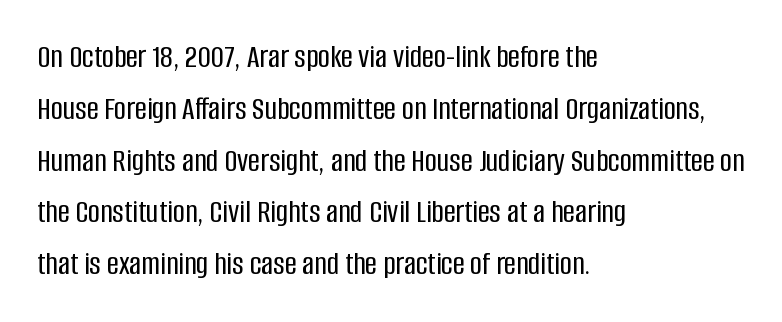
The image shows 33 px condensed sans-serif type, upright; set left-aligned, normal line spacing (1.57x), normal letter spacing, not underlined; low stroke contrast and a large x-height.
